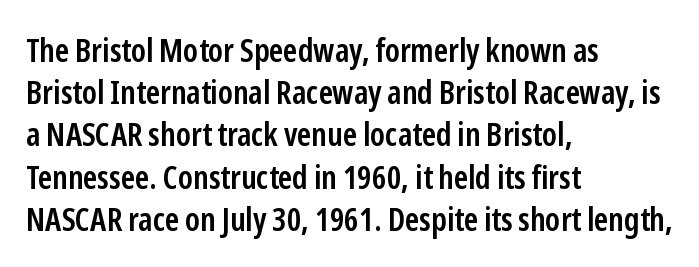
Q: Is the text bold? A: Semi-bold.
Q: Is the text italic (slanted)? A: No, it is upright.
Q: Is the typeface a serif or a sans-serif typeface? A: Sans-serif.
Q: Is the text underlined? A: No.
Q: How is the paragraph aligned? A: Left-aligned.
Q: Is the spacing between letters normal or unusually wide? A: Normal.
Q: Is the spacing between lines tight, normal or loose? A: Normal.
Q: Width (condensed, normal, or wide)? A: Condensed.
Q: Stroke contrast? A: Low.
Q: x-height? A: Medium.
Q: Monospaced? A: No.
